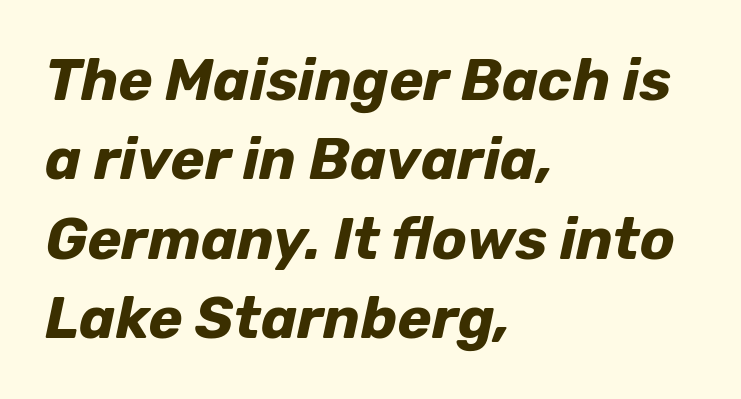
{"italic": "yes", "lean": "right", "slant_degrees": 12, "bold": "yes", "weight": "bold", "width": "normal", "stroke_contrast": "low", "x_height": "medium", "monospaced": "no", "underline": "no", "align": "left", "line_spacing": "normal", "line_spacing_ratio": 1.37, "letter_spacing": "normal", "letter_spacing_em": 0.0, "glyph_px": 58}
